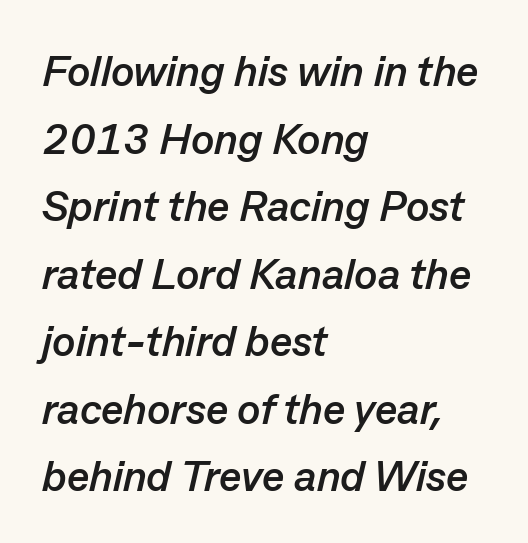
You could call the tracking neutral — neither tight nor loose. The gap between lines stays unmarked. Leading matches the norm, producing a regular column. Does the copy run flush right? No — it runs flush left.
